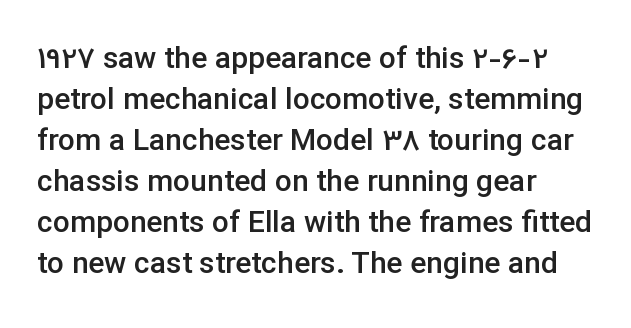
Q: Is the text bold? A: Semi-bold.
Q: Is the text italic (slanted)? A: No, it is upright.
Q: Is the typeface a serif or a sans-serif typeface? A: Sans-serif.
Q: Is the text underlined? A: No.
Q: How is the paragraph aligned? A: Left-aligned.
Q: Is the spacing between letters normal or unusually wide? A: Normal.
Q: Is the spacing between lines tight, normal or loose? A: Normal.
Q: Width (condensed, normal, or wide)? A: Normal.
Q: Stroke contrast? A: Low.
Q: x-height? A: Medium.
Q: Monospaced? A: No.
